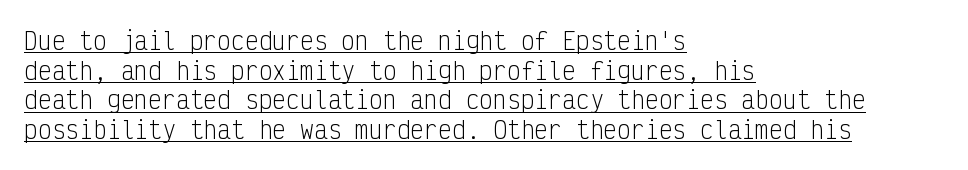
Horizontally, the lines are justified to the leading edge only. Letter spacing: default. Style check: upright. Honestly, the row spacing looks completely unremarkable. A quiet, ordinary-to-light weight characterises the typeface.
